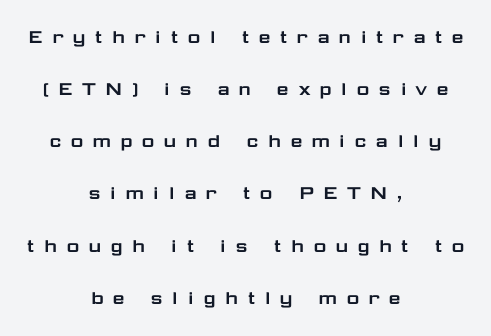
The image shows 22 px text type, upright; set centered, loose line spacing (2.37x), unusually wide letter spacing (+0.37 em), not underlined.
